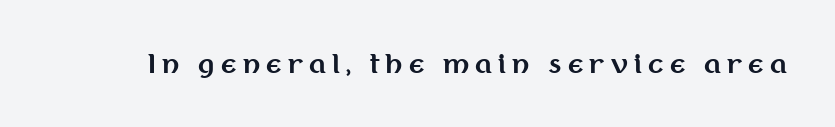
Q: Is the text bold? A: Yes.
Q: Is the text italic (slanted)? A: No, it is upright.
Q: Is the text underlined? A: No.
Q: Is the spacing between letters normal or unusually wide? A: Unusually wide.
